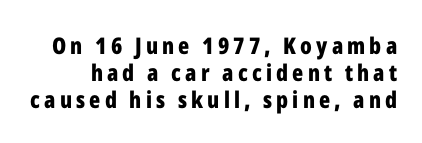
Q: Is the text bold? A: Yes.
Q: Is the text italic (slanted)? A: No, it is upright.
Q: Is the text underlined? A: No.
